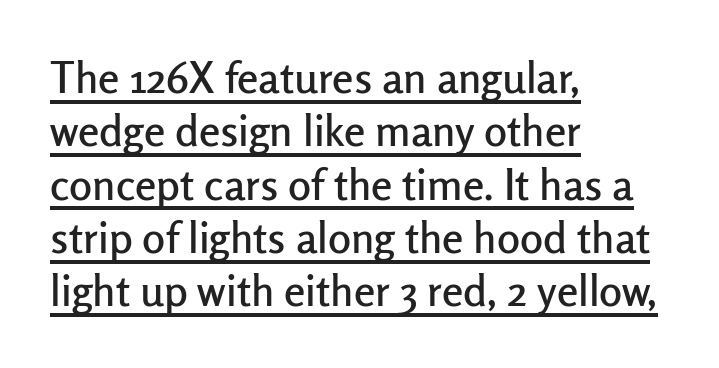
Q: Is the text italic (slanted)? A: No, it is upright.
Q: Is the typeface a serif or a sans-serif typeface? A: Sans-serif.
Q: Is the text underlined? A: Yes.
Q: How is the paragraph aligned? A: Left-aligned.
Q: Is the spacing between letters normal or unusually wide? A: Normal.
Q: Width (condensed, normal, or wide)? A: Normal.
Q: Stroke contrast? A: Low.
Q: x-height? A: Medium.
Q: Monospaced? A: No.
